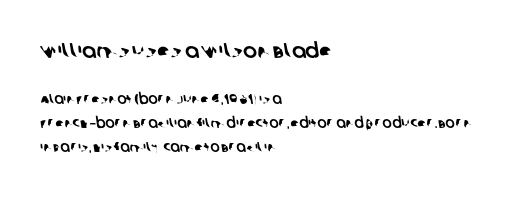
Line spacing here is normal. The glyphs are unaccompanied by any horizontal stroke below them. The emphasis by scale lands on block number one, above. Line starts are locked; line ends wander. The letterforms sit shoulder to shoulder at normal distance.
